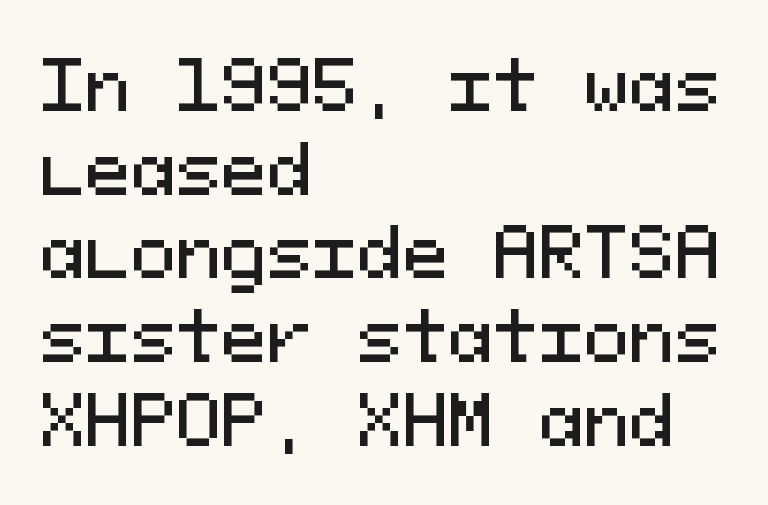
{"serif": "no", "italic": "no", "width": "normal", "stroke_contrast": "medium", "x_height": "medium", "monospaced": "yes", "underline": "no", "align": "left", "line_spacing_ratio": 1.23, "letter_spacing": "normal", "letter_spacing_em": 0.0, "glyph_px": 68}
